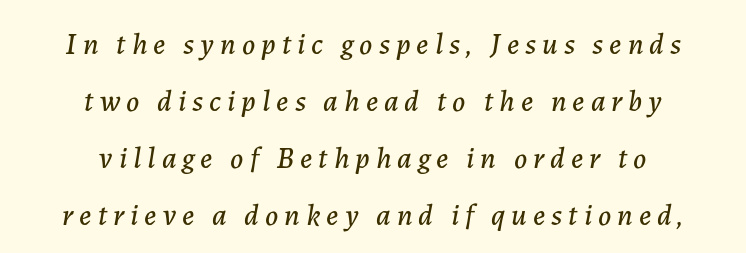
Rule under the text: the space is simply empty. Tracking here is generous; glyphs stand well apart from one another. Each letter keeps its own natural width here, so spacing adapts to shape. Where is the straight margin? There isn't one; the lines are centered.
